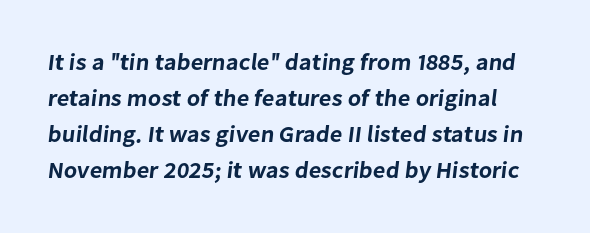
Q: Is the text underlined? A: No.
Q: Is the spacing between letters normal or unusually wide? A: Normal.
Q: Is the spacing between lines tight, normal or loose? A: Normal.
